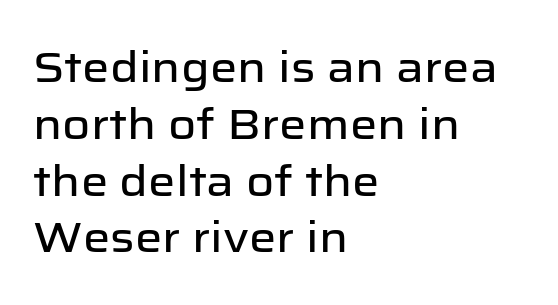
The rendering uses natural spacing where letterforms have individual widths. This is roman type, the default non-slanted kind. Line starts are locked; line ends wander. I'd call this a sans setting — the letters go barefoot. Quick note: underline off.
